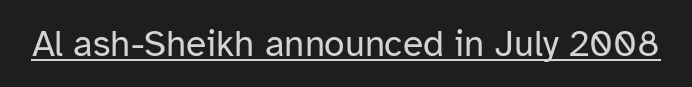
Q: Is the text bold? A: No.
Q: Is the text italic (slanted)? A: No, it is upright.
Q: Is the typeface a serif or a sans-serif typeface? A: Sans-serif.
Q: Is the text underlined? A: Yes.
Q: Is the spacing between letters normal or unusually wide? A: Normal.
Q: Width (condensed, normal, or wide)? A: Normal.
Q: Stroke contrast? A: Low.
Q: x-height? A: Medium.
Q: Monospaced? A: No.
